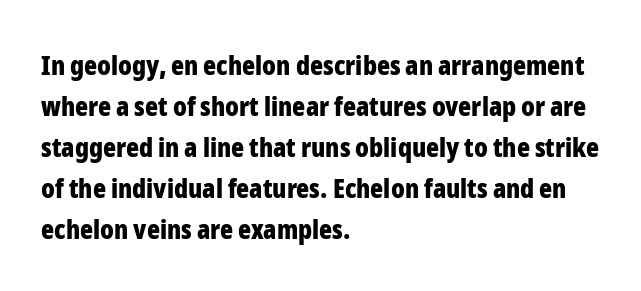
Line beginnings align vertically; line endings do not. Between one letter and the next there's only the usual sliver of space. Notice how descenders clear the ascenders below comfortably — that's standard leading. Does the lettering tilt? It doesn't — this is upright. Letters rest on an invisible, unmarked baseline.
